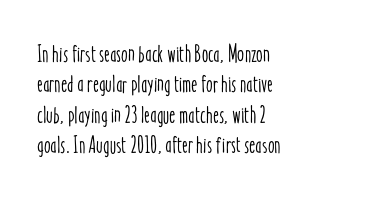
Q: Is the text italic (slanted)? A: No, it is upright.
Q: Is the text underlined? A: No.
Q: How is the paragraph aligned? A: Left-aligned.
Q: Is the spacing between letters normal or unusually wide? A: Normal.
Q: Is the spacing between lines tight, normal or loose? A: Normal.
